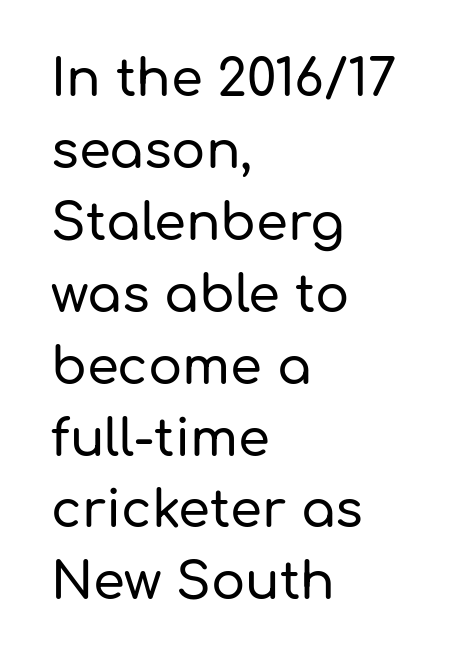
{"serif": "no", "italic": "no", "width": "normal", "stroke_contrast": "low", "x_height": "medium", "monospaced": "no", "underline": "no", "align": "left", "line_spacing": "normal", "line_spacing_ratio": 1.41, "letter_spacing": "normal", "letter_spacing_em": 0.0, "glyph_px": 51}
